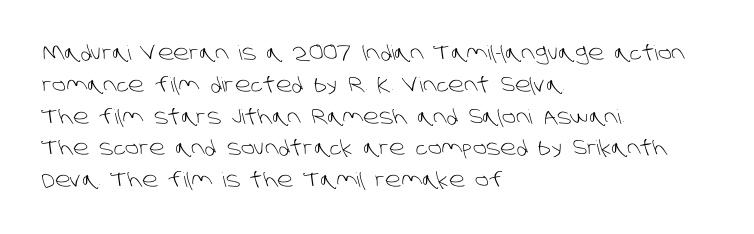
The rows are spaced the way most documents space them. Leftover space on each line is placed entirely after the last word. Check the space under the baseline: it is left empty. These lines keep a tight, regular rhythm from letter to letter. Summary of weight: not heavy and not bold.
